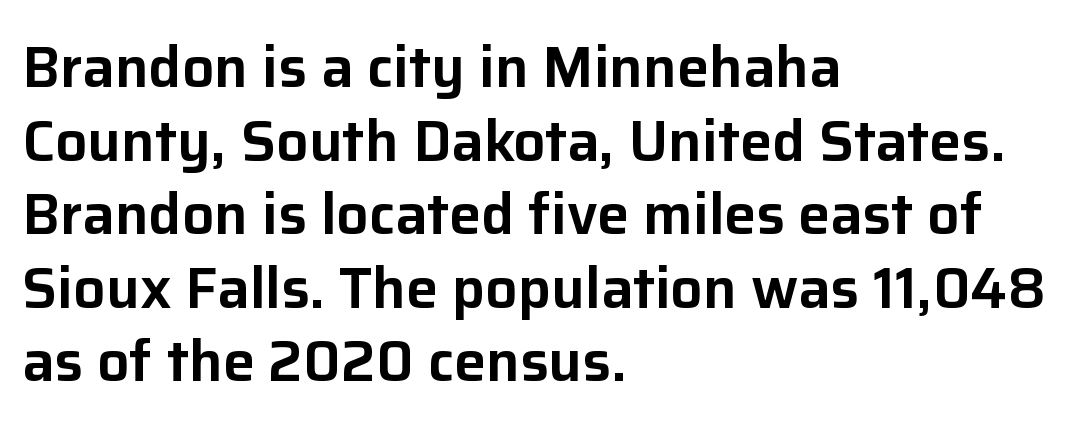
Q: Is the text italic (slanted)? A: No, it is upright.
Q: Is the typeface a serif or a sans-serif typeface? A: Sans-serif.
Q: Is the text underlined? A: No.
Q: How is the paragraph aligned? A: Left-aligned.
Q: Is the spacing between letters normal or unusually wide? A: Normal.
Q: Is the spacing between lines tight, normal or loose? A: Normal.
Q: Width (condensed, normal, or wide)? A: Normal.
Q: Stroke contrast? A: Low.
Q: x-height? A: Medium.
Q: Monospaced? A: No.
